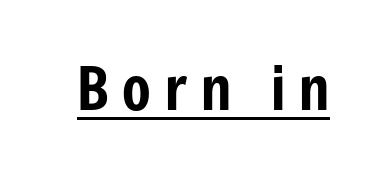
{"serif": "no", "italic": "no", "width": "condensed", "stroke_contrast": "low", "x_height": "medium", "monospaced": "no", "underline": "yes", "letter_spacing": "wide", "letter_spacing_em": 0.23, "glyph_px": 59}
